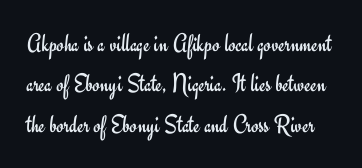
The words here are not underlined. A quiet, ordinary-to-light weight characterises the typeface. The tracking reads as untouched default to a designer's eye.
